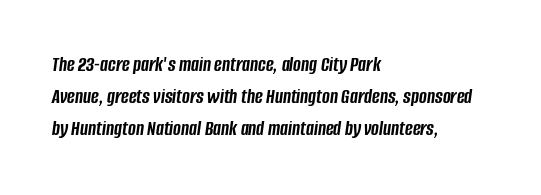
{"italic": "yes", "lean": "right", "slant_degrees": 8, "bold": "yes", "underline": "no", "align": "left", "line_spacing": "normal", "line_spacing_ratio": 1.53, "letter_spacing": "normal", "letter_spacing_em": 0.0, "glyph_px": 21}
